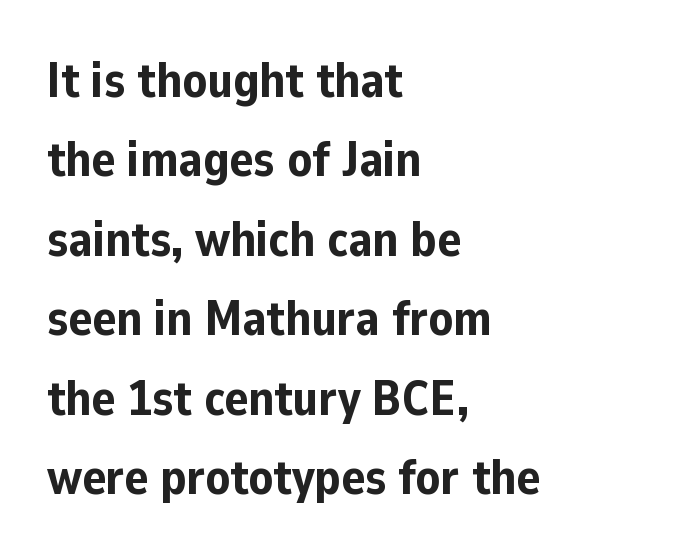
Decoration check: the copy has no underline. The lines in this sample share a left origin and differ only in where they stop. Every character sits straight up, as roman type does. Emphasis by weight is at full strength: bold.
